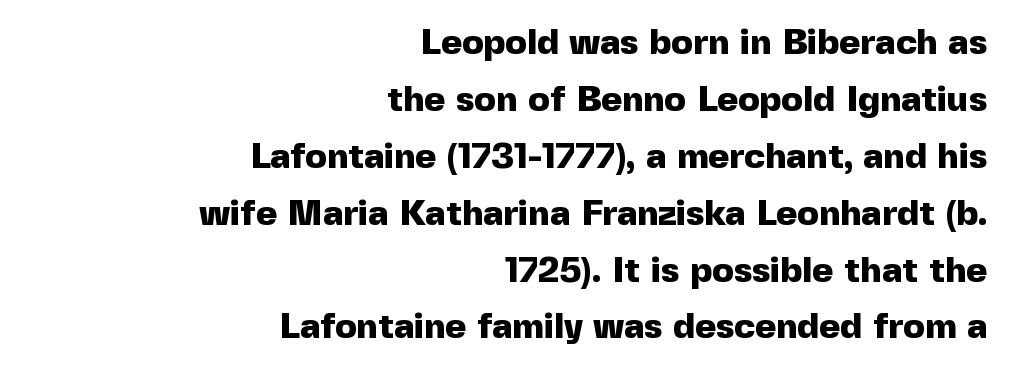
Horizontally, the lines are justified to the trailing edge only. This rendering leaves character spacing at its baseline value. One glance says typical: line gaps are just what's usual. Strokes here are thick enough to call this a true bold. Check under the words: just untouched page.
